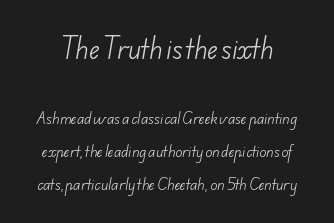
Q: Is the text bold? A: No.
Q: Is the text underlined? A: No.
Q: Is the spacing between letters normal or unusually wide? A: Normal.
Q: Is the spacing between lines tight, normal or loose? A: Loose.
Q: Which block of text is set in a larger size, the first (top) or the second (bottom)? A: The first (top) one.
